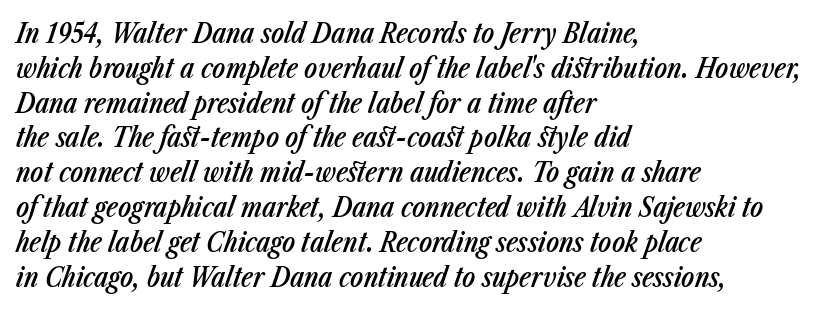
{"italic": "yes", "lean": "right", "slant_degrees": 23, "bold": "semi", "underline": "no", "align": "left", "line_spacing": "normal", "line_spacing_ratio": 1.29, "letter_spacing": "normal", "letter_spacing_em": 0.0, "glyph_px": 27}
